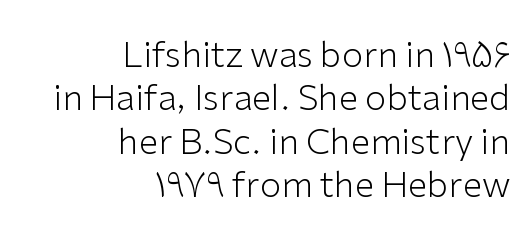
{"serif": "no", "italic": "no", "bold": "no", "weight": "light", "width": "normal", "stroke_contrast": "low", "x_height": "medium", "monospaced": "no", "underline": "no", "align": "right", "line_spacing_ratio": 1.24, "letter_spacing": "normal", "letter_spacing_em": 0.0, "glyph_px": 35}
